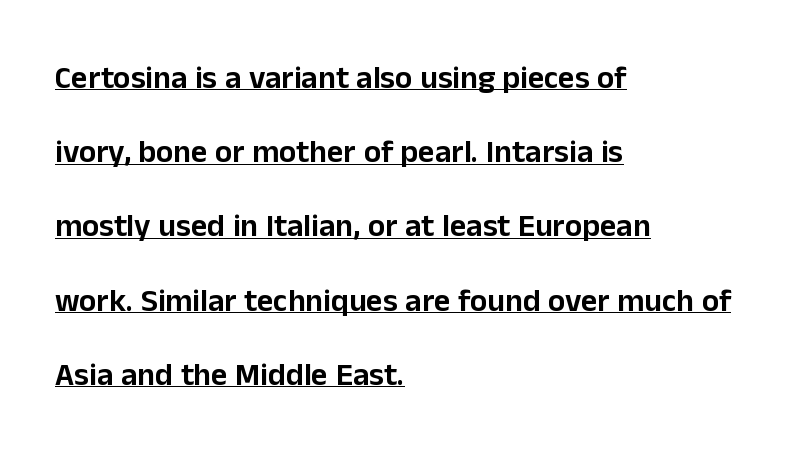
The image shows 32 px sans-serif type, upright; set left-aligned, loose line spacing (2.32x), normal letter spacing, underlined; low stroke contrast and a medium x-height.
